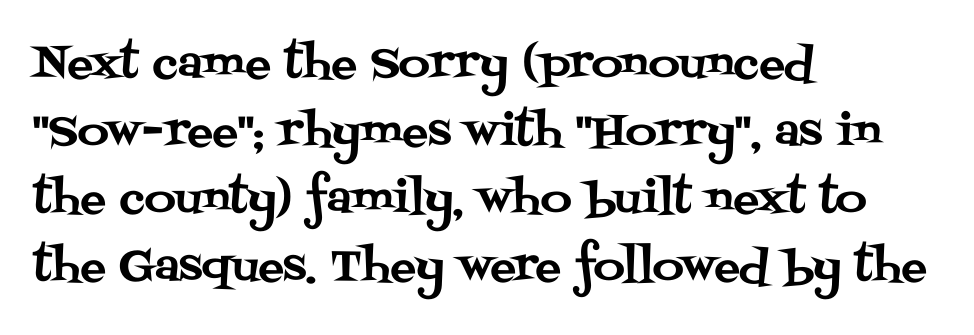
Q: Is the text italic (slanted)? A: No, it is upright.
Q: Is the typeface a serif or a sans-serif typeface? A: Serif.
Q: Is the text underlined? A: No.
Q: How is the paragraph aligned? A: Left-aligned.
Q: Is the spacing between letters normal or unusually wide? A: Normal.
Q: Is the spacing between lines tight, normal or loose? A: Normal.
Q: Width (condensed, normal, or wide)? A: Normal.
Q: Stroke contrast? A: Medium.
Q: x-height? A: Large.
Q: Monospaced? A: No.
